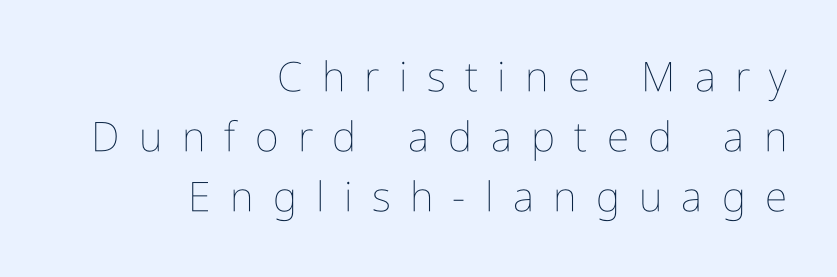
{"italic": "no", "bold": "no", "weight": "thin", "width": "condensed", "stroke_contrast": "low", "x_height": "medium", "monospaced": "no", "underline": "no", "align": "right", "line_spacing": "normal", "line_spacing_ratio": 1.46, "letter_spacing": "wide", "letter_spacing_em": 0.47, "glyph_px": 41}
